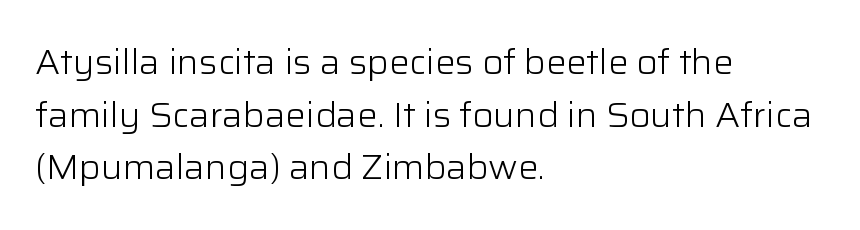
{"serif": "no", "italic": "no", "bold": "no", "weight": "light", "width": "normal", "stroke_contrast": "low", "x_height": "medium", "monospaced": "no", "underline": "no", "align": "left", "line_spacing": "normal", "line_spacing_ratio": 1.55, "letter_spacing": "normal", "letter_spacing_em": 0.0, "glyph_px": 34}
